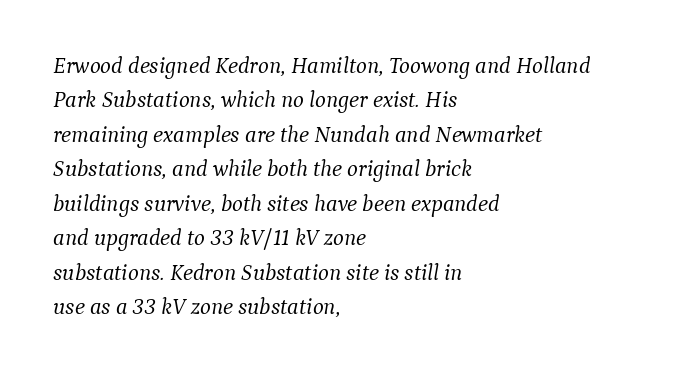
Q: Is the text bold? A: No.
Q: Is the text italic (slanted)? A: Yes, it leans right by about 9 degrees.
Q: Is the text underlined? A: No.
Q: How is the paragraph aligned? A: Left-aligned.
Q: Is the spacing between letters normal or unusually wide? A: Normal.
Q: Is the spacing between lines tight, normal or loose? A: Normal.
